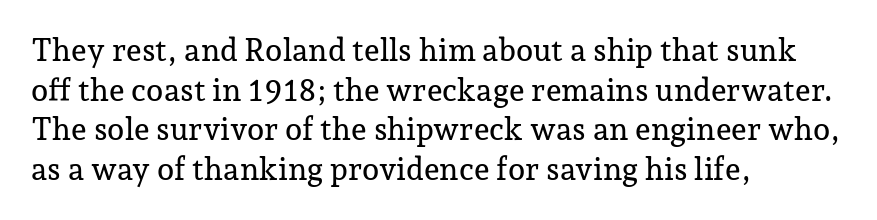
These lines are rendered in a variable-pitch font. Regarding leading, the lines here are spaced in the standard way. The letters stand upright; this is a roman face. Each word holds together tightly as a unit, with standard inter-letter gaps. Clear beneath every line of the passage.
